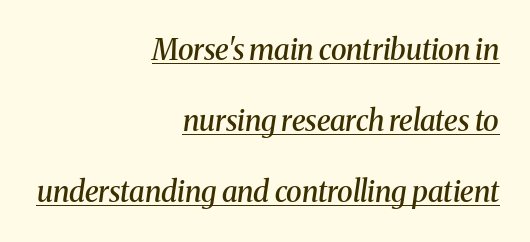
The image shows 29 px semibold serif type, italic (leaning right); set right-aligned, loose line spacing (2.45x), normal letter spacing, underlined; medium stroke contrast and a medium x-height.
